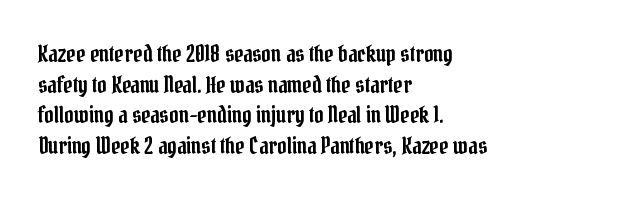
Q: Is the text italic (slanted)? A: No, it is upright.
Q: Is the text underlined? A: No.
Q: How is the paragraph aligned? A: Left-aligned.
Q: Is the spacing between letters normal or unusually wide? A: Normal.
Q: Is the spacing between lines tight, normal or loose? A: Normal.
